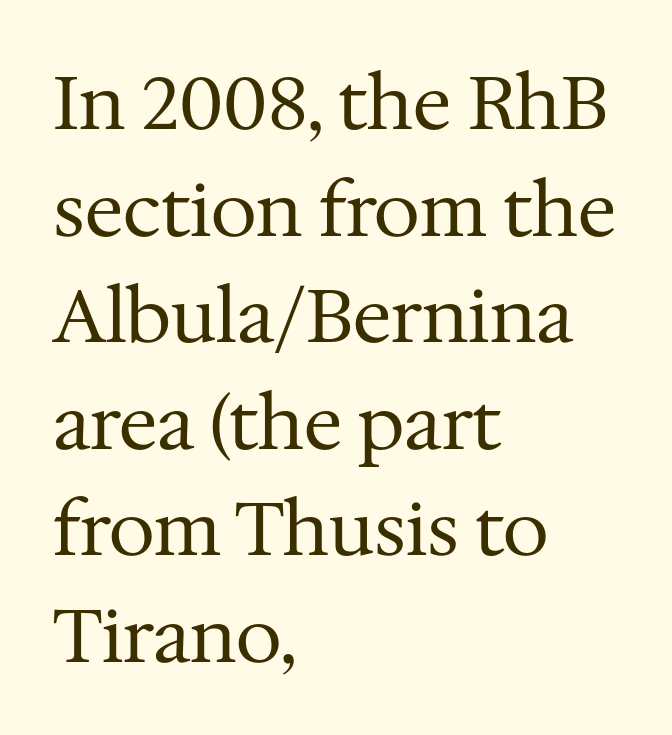
The image shows 74 px regular-weight serif type, upright; set left-aligned, normal line spacing (1.44x), normal letter spacing, not underlined; medium stroke contrast and a medium x-height.
